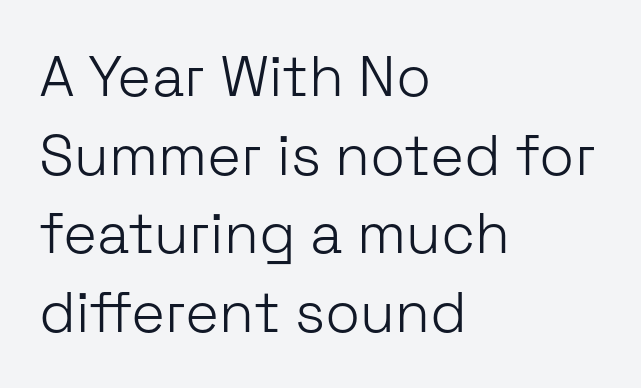
{"serif": "no", "italic": "no", "bold": "no", "weight": "light", "width": "normal", "stroke_contrast": "low", "x_height": "medium", "monospaced": "no", "underline": "no", "align": "left", "line_spacing": "normal", "line_spacing_ratio": 1.38, "letter_spacing": "normal", "letter_spacing_em": 0.0, "glyph_px": 57}
